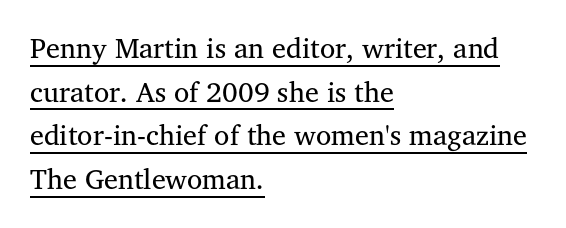
Q: Is the text bold? A: No.
Q: Is the text italic (slanted)? A: No, it is upright.
Q: Is the typeface a serif or a sans-serif typeface? A: Serif.
Q: Is the text underlined? A: Yes.
Q: How is the paragraph aligned? A: Left-aligned.
Q: Is the spacing between letters normal or unusually wide? A: Normal.
Q: Is the spacing between lines tight, normal or loose? A: Normal.
Q: Width (condensed, normal, or wide)? A: Normal.
Q: Stroke contrast? A: Medium.
Q: x-height? A: Medium.
Q: Monospaced? A: No.
